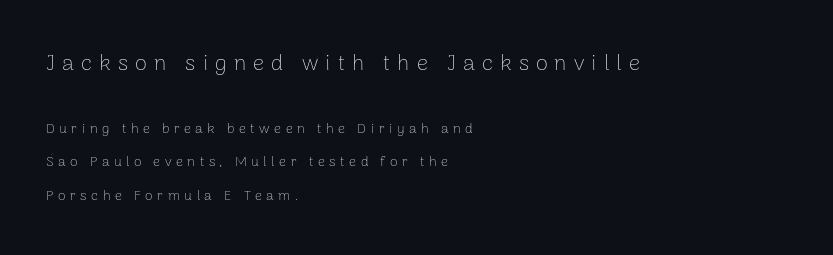
The image shows 22 px text type, upright; set left-aligned, loose line spacing (2.41x), unusually wide letter spacing (+0.32 em), not underlined; the first (top) block is 1.57x larger.
